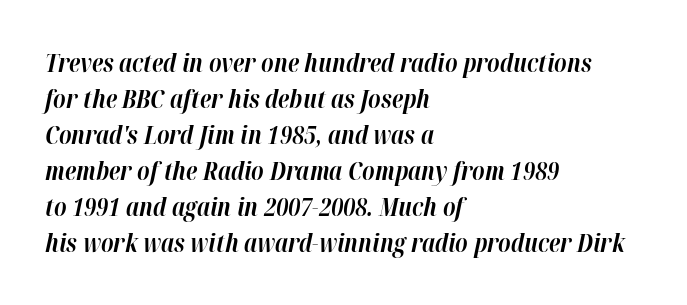
{"italic": "yes", "lean": "right", "slant_degrees": 12, "bold": "yes", "underline": "no", "align": "left", "line_spacing": "normal", "line_spacing_ratio": 1.44, "letter_spacing": "normal", "letter_spacing_em": 0.0, "glyph_px": 25}
